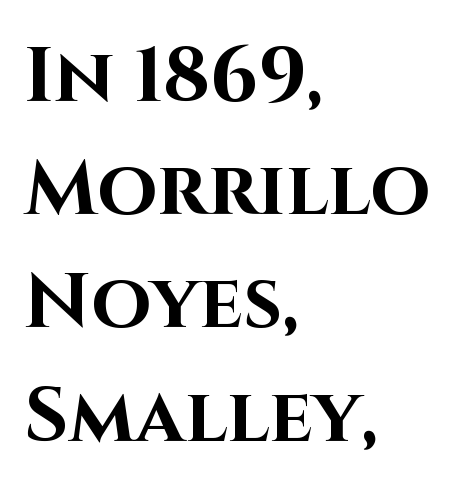
Descender tails drop into unmarked territory. Regarding serifs, this sample does without them. Regular leading. This sample uses an upright cut, with every glyph sitting square on the baseline. The compositor pushed each line to the left boundary.
